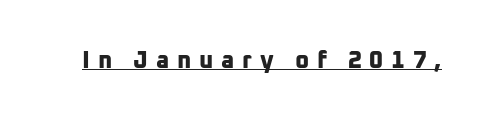
The image shows 24 px bold type; set unusually wide letter spacing (+0.32 em), underlined.
